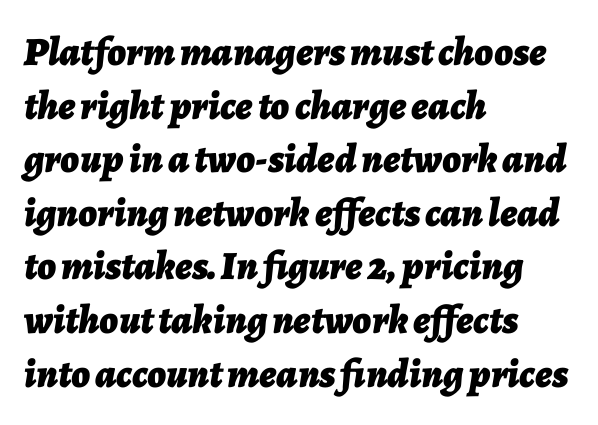
The rendering uses a bold face; every stroke is thick and dark. One-word summary of the alignment: left. The passage shown is not underscored anywhere. The type is set solid horizontally, with unmodified tracking. A typesetter would mark this as italic.
